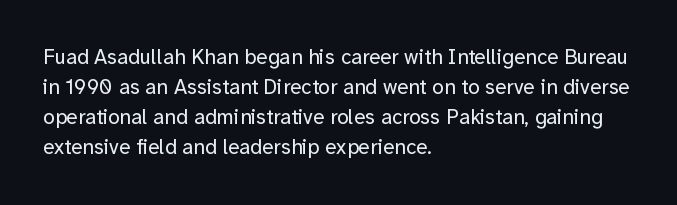
Q: Is the text bold? A: No.
Q: Is the text italic (slanted)? A: No, it is upright.
Q: Is the text underlined? A: No.
Q: How is the paragraph aligned? A: Left-aligned.
Q: Is the spacing between letters normal or unusually wide? A: Normal.
Q: Is the spacing between lines tight, normal or loose? A: Normal.
